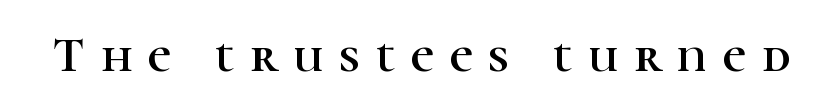
{"serif": "yes", "italic": "no", "width": "normal", "stroke_contrast": "high", "x_height": "medium", "monospaced": "no", "underline": "no", "letter_spacing": "wide", "letter_spacing_em": 0.32, "glyph_px": 50}
